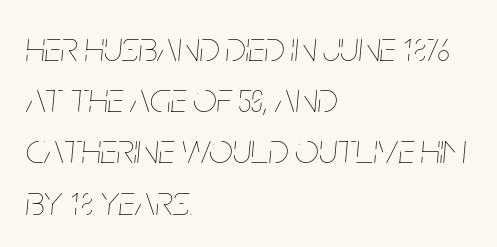
The image shows 42 px thin, condensed type, italic (leaning right); set left-aligned, line spacing 1.22x, normal letter spacing, not underlined; low stroke contrast and a large x-height.
